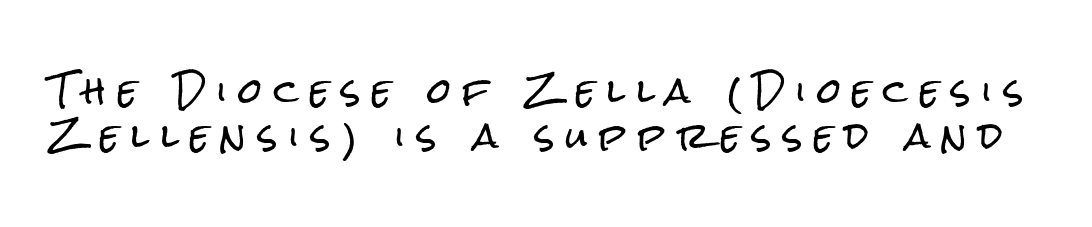
Q: Is the text italic (slanted)? A: No, it is upright.
Q: Is the typeface a serif or a sans-serif typeface? A: Sans-serif.
Q: Is the text underlined? A: No.
Q: Is the spacing between letters normal or unusually wide? A: Unusually wide.
Q: Is the spacing between lines tight, normal or loose? A: Normal.
Q: Width (condensed, normal, or wide)? A: Condensed.
Q: Stroke contrast? A: Low.
Q: x-height? A: Medium.
Q: Monospaced? A: No.
